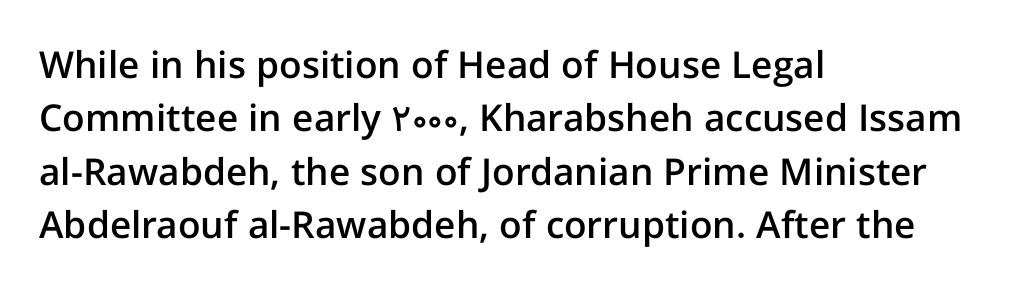
{"serif": "no", "italic": "no", "bold": "semi", "weight": "semibold", "width": "normal", "stroke_contrast": "low", "x_height": "medium", "monospaced": "no", "underline": "no", "align": "left", "line_spacing": "normal", "line_spacing_ratio": 1.44, "letter_spacing": "normal", "letter_spacing_em": 0.0, "glyph_px": 37}
